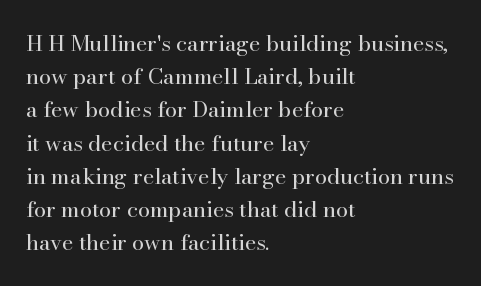
{"italic": "no", "bold": "no", "underline": "no", "align": "left", "line_spacing": "normal", "line_spacing_ratio": 1.51, "letter_spacing": "normal", "letter_spacing_em": 0.0, "glyph_px": 22}
